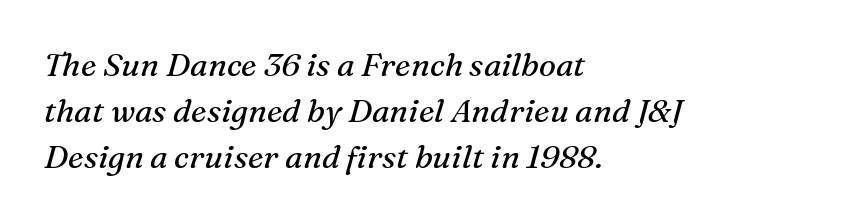
Q: Is the text bold? A: No.
Q: Is the text italic (slanted)? A: Yes, it leans right by about 16 degrees.
Q: Is the typeface a serif or a sans-serif typeface? A: Serif.
Q: Is the text underlined? A: No.
Q: How is the paragraph aligned? A: Left-aligned.
Q: Is the spacing between letters normal or unusually wide? A: Normal.
Q: Is the spacing between lines tight, normal or loose? A: Normal.
Q: Width (condensed, normal, or wide)? A: Normal.
Q: Stroke contrast? A: Medium.
Q: x-height? A: Medium.
Q: Monospaced? A: No.
